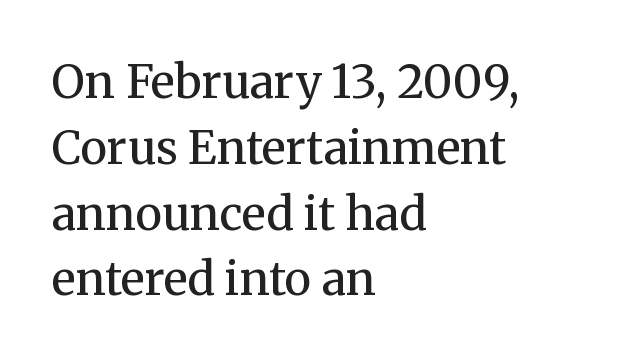
The baseline area is clear. Observe the serifs anchoring each vertical stroke in this sample. Each stroke keeps to a modest, everyday thickness or less. Whoever set this chose a conventional vertical rhythm. The axis of the letterforms is exactly vertical.
